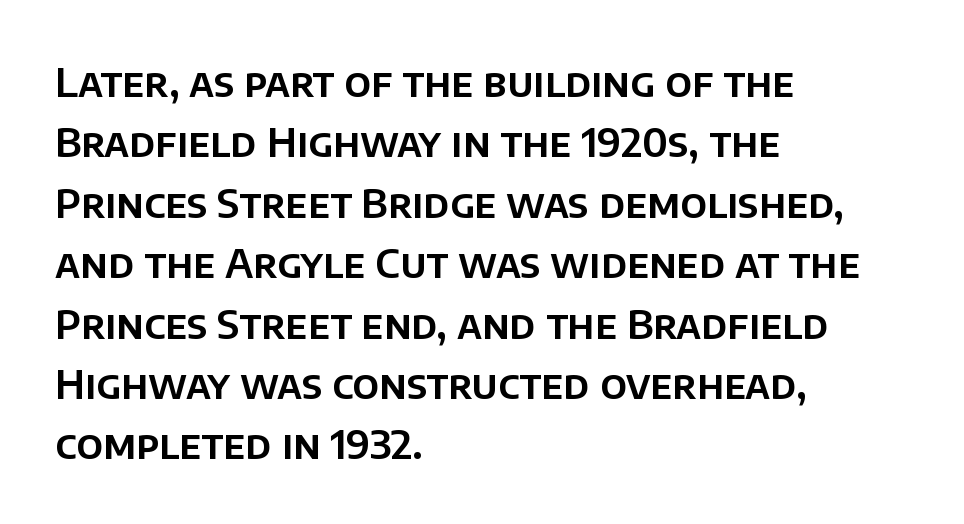
The image shows 40 px sans-serif type, upright; set left-aligned, normal line spacing (1.51x), normal letter spacing, not underlined; low stroke contrast and a large x-height.
